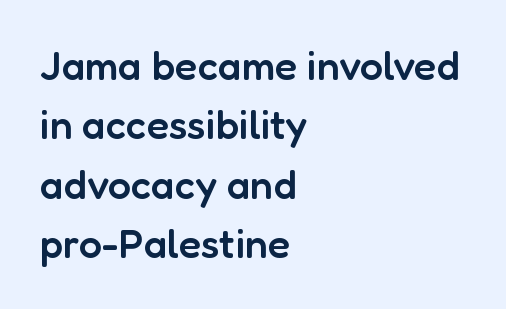
Q: Is the text bold? A: Semi-bold.
Q: Is the text italic (slanted)? A: No, it is upright.
Q: Is the typeface a serif or a sans-serif typeface? A: Sans-serif.
Q: Is the text underlined? A: No.
Q: How is the paragraph aligned? A: Left-aligned.
Q: Is the spacing between letters normal or unusually wide? A: Normal.
Q: Is the spacing between lines tight, normal or loose? A: Normal.
Q: Width (condensed, normal, or wide)? A: Normal.
Q: Stroke contrast? A: Low.
Q: x-height? A: Medium.
Q: Monospaced? A: No.
